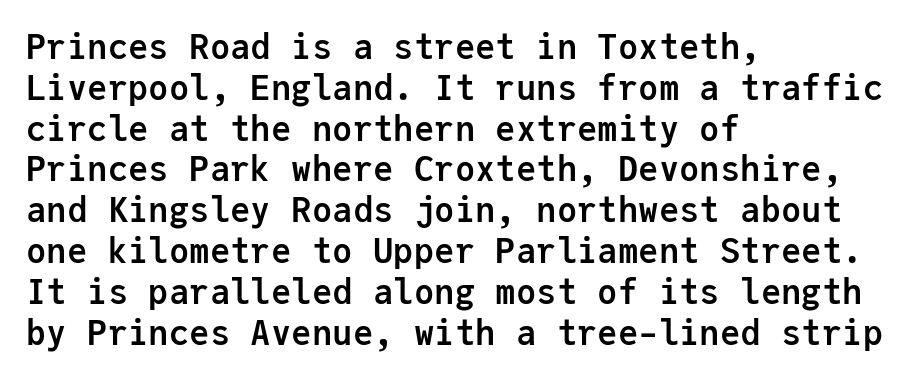
{"serif": "no", "italic": "no", "bold": "yes", "weight": "semibold", "width": "normal", "stroke_contrast": "low", "x_height": "medium", "monospaced": "yes", "underline": "no", "align": "left", "line_spacing_ratio": 1.2, "letter_spacing": "normal", "letter_spacing_em": 0.0, "glyph_px": 34}
